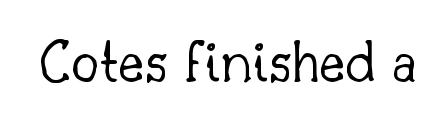
The image shows 63 px light type, upright; set normal letter spacing, not underlined; low stroke contrast and a small x-height.
